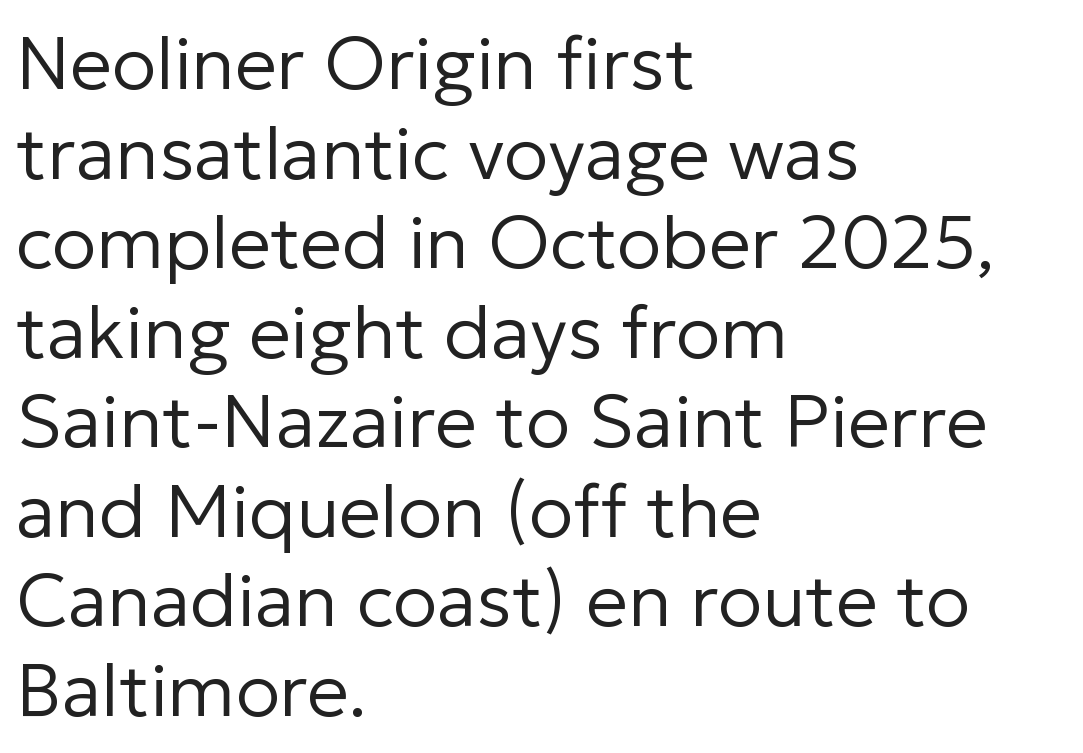
Q: Is the text bold? A: No.
Q: Is the text italic (slanted)? A: No, it is upright.
Q: Is the typeface a serif or a sans-serif typeface? A: Sans-serif.
Q: Is the text underlined? A: No.
Q: How is the paragraph aligned? A: Left-aligned.
Q: Is the spacing between letters normal or unusually wide? A: Normal.
Q: Width (condensed, normal, or wide)? A: Normal.
Q: Stroke contrast? A: Low.
Q: x-height? A: Medium.
Q: Monospaced? A: No.
